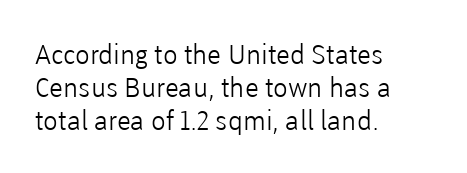
The type sits square on the baseline with zero lean. All the whitespace from short lines collects on the right. Students, note that the glyphs here touch the page at normal intervals. Weight class: somewhere from thin through regular. The foot of each line stays bare and open.
